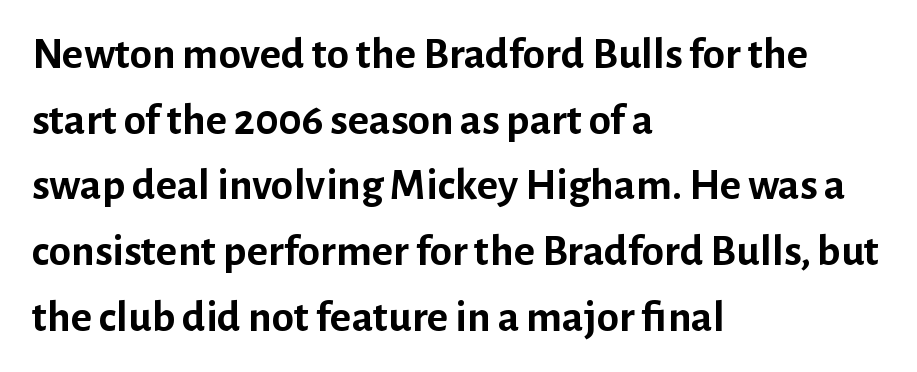
Q: Is the text bold? A: Yes.
Q: Is the text italic (slanted)? A: No, it is upright.
Q: Is the typeface a serif or a sans-serif typeface? A: Sans-serif.
Q: Is the text underlined? A: No.
Q: How is the paragraph aligned? A: Left-aligned.
Q: Is the spacing between letters normal or unusually wide? A: Normal.
Q: Is the spacing between lines tight, normal or loose? A: Normal.
Q: Width (condensed, normal, or wide)? A: Normal.
Q: Stroke contrast? A: Low.
Q: x-height? A: Medium.
Q: Monospaced? A: No.
